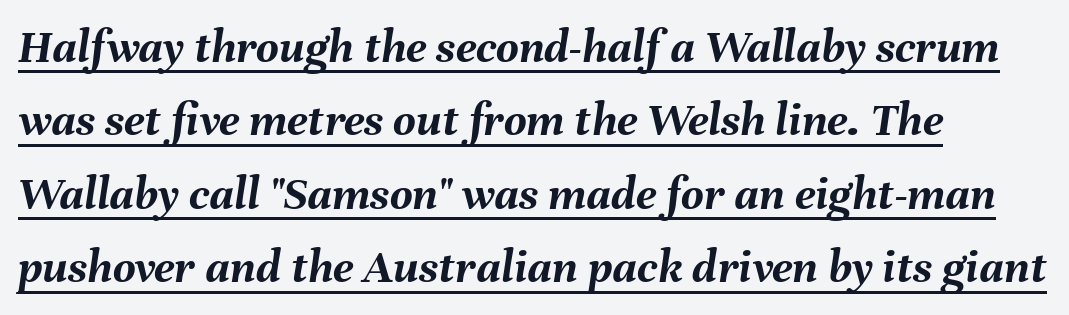
{"italic": "yes", "lean": "right", "slant_degrees": 8, "bold": "yes", "weight": "semibold", "width": "normal", "stroke_contrast": "medium", "x_height": "medium", "monospaced": "no", "underline": "yes", "align": "left", "line_spacing": "normal", "line_spacing_ratio": 1.5, "letter_spacing": "normal", "letter_spacing_em": 0.0, "glyph_px": 49}
